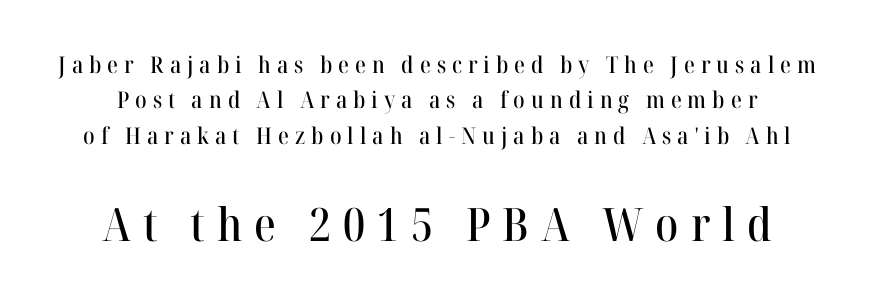
Q: Is the text italic (slanted)? A: No, it is upright.
Q: Is the typeface a serif or a sans-serif typeface? A: Serif.
Q: Is the text underlined? A: No.
Q: Is the spacing between letters normal or unusually wide? A: Unusually wide.
Q: Is the spacing between lines tight, normal or loose? A: Normal.
Q: Which block of text is set in a larger size, the first (top) or the second (bottom)? A: The second (bottom) one.
Q: Width (condensed, normal, or wide)? A: Normal.
Q: Stroke contrast? A: High.
Q: x-height? A: Medium.
Q: Monospaced? A: No.
